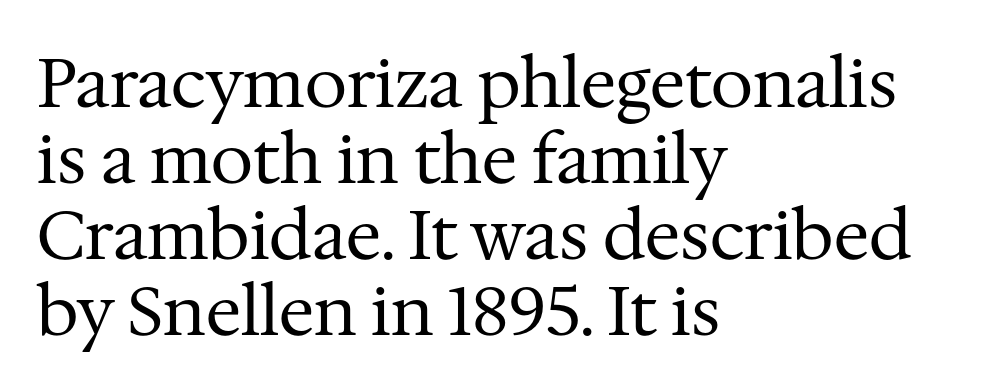
The image shows 68 px regular-weight serif type, upright; set left-aligned, tight line spacing (1.12x), normal letter spacing, not underlined; medium stroke contrast and a medium x-height.
